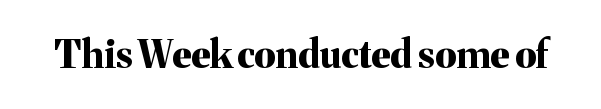
Q: Is the text bold? A: Yes.
Q: Is the text italic (slanted)? A: No, it is upright.
Q: Is the typeface a serif or a sans-serif typeface? A: Serif.
Q: Is the text underlined? A: No.
Q: Is the spacing between letters normal or unusually wide? A: Normal.
Q: Width (condensed, normal, or wide)? A: Normal.
Q: Stroke contrast? A: Medium.
Q: x-height? A: Medium.
Q: Monospaced? A: No.
